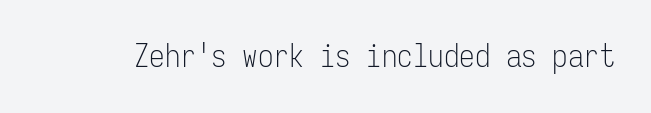
The image shows 31 px light, condensed sans-serif type, upright, monospaced; set normal letter spacing, not underlined; low stroke contrast and a medium x-height.
